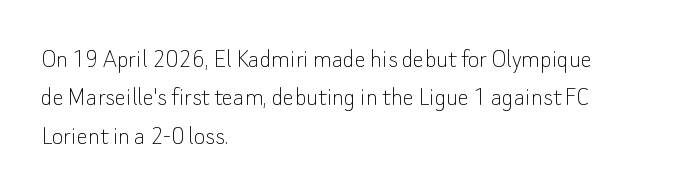
The image shows 28 px thin sans-serif type, upright; set left-aligned, normal line spacing (1.37x), normal letter spacing, not underlined; low stroke contrast and a small x-height.
